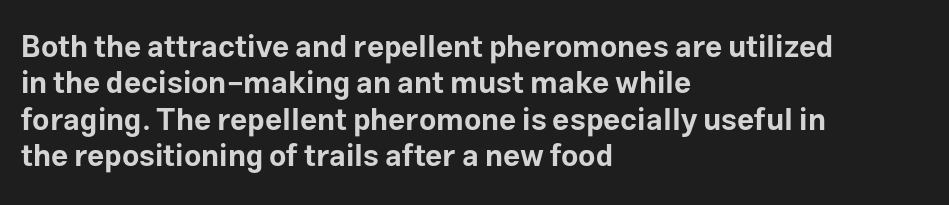
The image shows 30 px bold sans-serif type, upright; set left-aligned, line spacing 1.21x, normal letter spacing, not underlined; low stroke contrast and a medium x-height.
